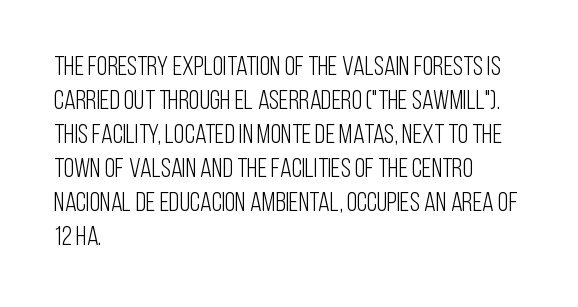
Vertically, the passage feels balanced, rows spaced as you'd expect. The strip under each line holds only bare page. Weight: in the light-to-regular range. Glyph-to-glyph distance matches everyday printed text.
